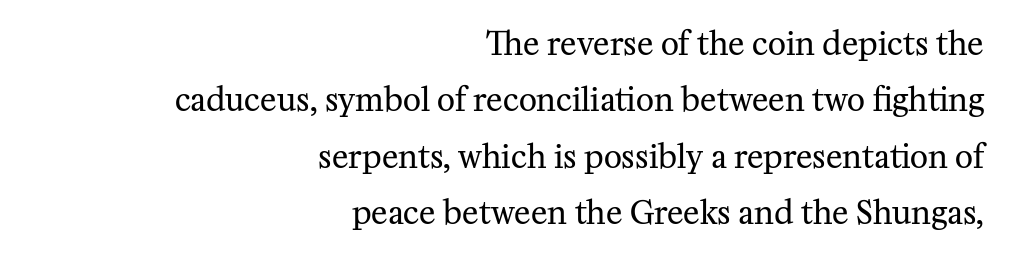
Caption: face not bold, strokes unweighted. Upright lettering throughout. Character widths vary here, with narrow letters taking less room than wide ones. A serif font was chosen for this passage. Horizontally, the lines are justified to the trailing edge only.
